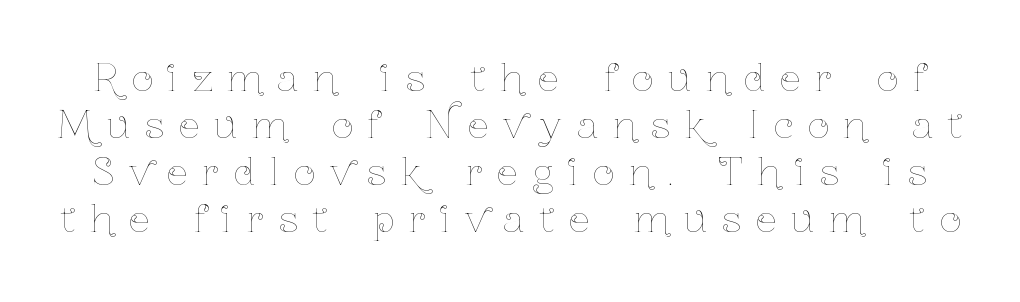
{"italic": "no", "bold": "no", "weight": "thin", "width": "condensed", "stroke_contrast": "low", "x_height": "medium", "monospaced": "no", "underline": "no", "line_spacing": "normal", "line_spacing_ratio": 1.27, "letter_spacing": "wide", "letter_spacing_em": 0.41, "glyph_px": 37}
